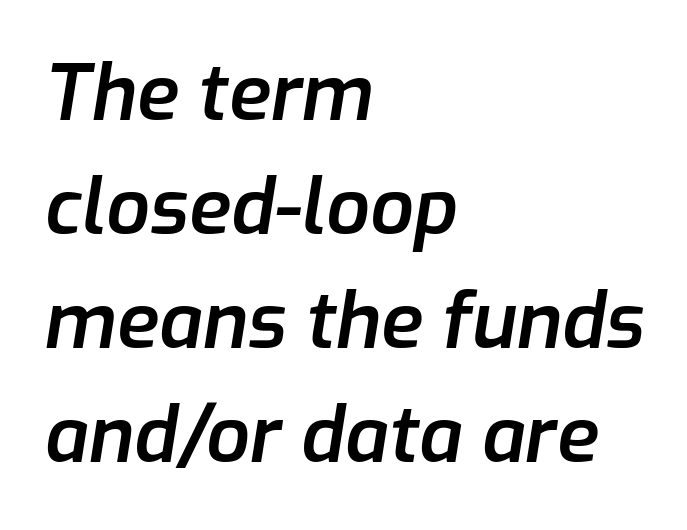
{"italic": "yes", "lean": "right", "slant_degrees": 9, "bold": "semi", "weight": "semibold", "width": "normal", "stroke_contrast": "low", "x_height": "medium", "monospaced": "no", "underline": "no", "align": "left", "line_spacing": "normal", "line_spacing_ratio": 1.48, "letter_spacing": "normal", "letter_spacing_em": 0.0, "glyph_px": 77}
